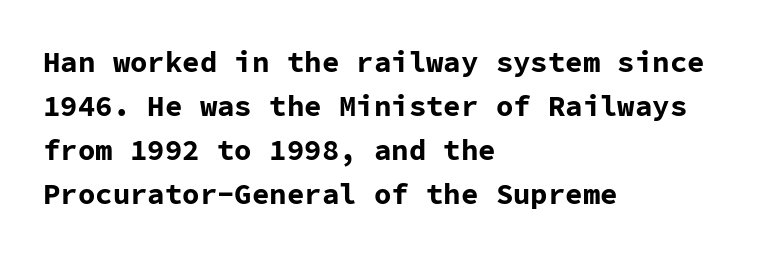
{"serif": "no", "italic": "no", "bold": "yes", "weight": "bold", "width": "normal", "stroke_contrast": "low", "x_height": "medium", "monospaced": "yes", "underline": "no", "align": "left", "line_spacing": "normal", "line_spacing_ratio": 1.52, "letter_spacing": "normal", "letter_spacing_em": 0.0, "glyph_px": 29}
